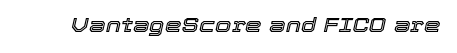
{"italic": "yes", "lean": "right", "slant_degrees": 12, "underline": "no", "letter_spacing": "normal", "letter_spacing_em": 0.0, "glyph_px": 21}
